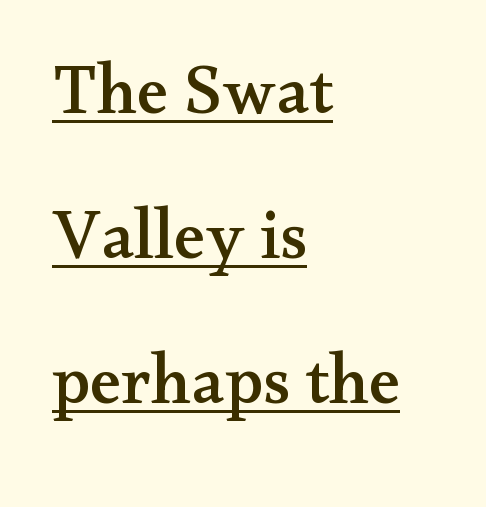
Q: Is the text italic (slanted)? A: No, it is upright.
Q: Is the typeface a serif or a sans-serif typeface? A: Serif.
Q: Is the text underlined? A: Yes.
Q: How is the paragraph aligned? A: Left-aligned.
Q: Is the spacing between letters normal or unusually wide? A: Normal.
Q: Is the spacing between lines tight, normal or loose? A: Loose.
Q: Width (condensed, normal, or wide)? A: Wide.
Q: Stroke contrast? A: Medium.
Q: x-height? A: Small.
Q: Monospaced? A: No.
